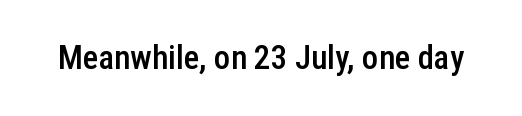
Q: Is the text bold? A: Semi-bold.
Q: Is the text italic (slanted)? A: No, it is upright.
Q: Is the typeface a serif or a sans-serif typeface? A: Sans-serif.
Q: Is the text underlined? A: No.
Q: Is the spacing between letters normal or unusually wide? A: Normal.
Q: Width (condensed, normal, or wide)? A: Condensed.
Q: Stroke contrast? A: Low.
Q: x-height? A: Medium.
Q: Monospaced? A: No.
